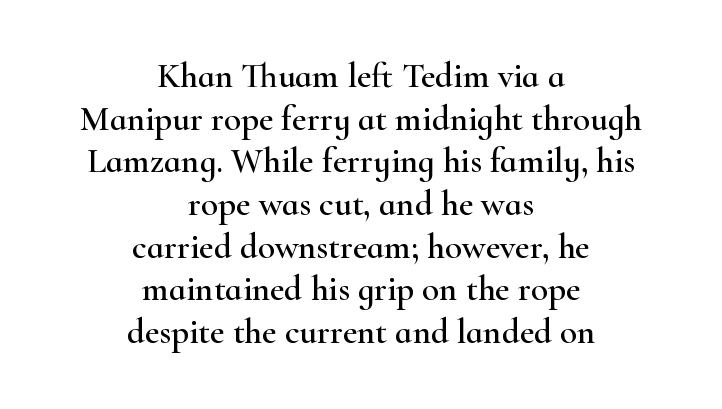
Does the copy run flush right? No — it is centered line by line. These lines are rendered in a variable-pitch font. A roman cut, with each character standing at attention. Nobody touched the tracking dial on this one. Old-style or modern, the face here clearly has serifs. The space beneath each line is pristine and unruled.
